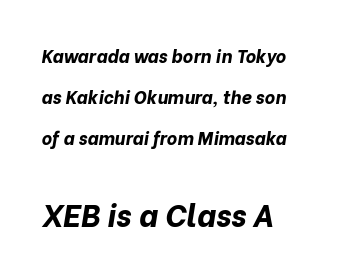
This sample has the flowing, uneven cadence of proportional lettering. Descenders are the only things crossing below the line. Is the block centered? No — it sits flush against the left margin. Regarding leading, the lines here are spaced well apart. The rendering keeps characters at their native spacing. You get the small type first, then a jump to larger type.
